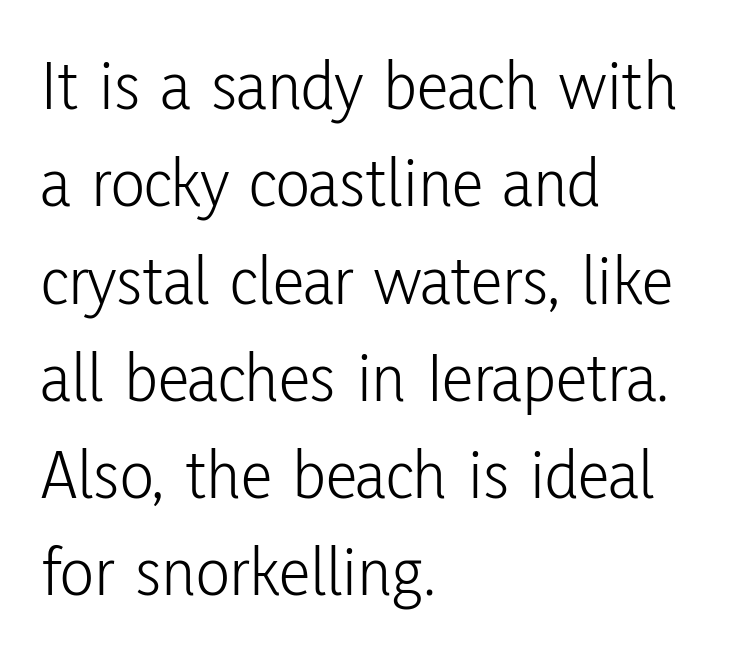
Q: Is the text bold? A: No.
Q: Is the text italic (slanted)? A: No, it is upright.
Q: Is the typeface a serif or a sans-serif typeface? A: Sans-serif.
Q: Is the text underlined? A: No.
Q: How is the paragraph aligned? A: Left-aligned.
Q: Is the spacing between letters normal or unusually wide? A: Normal.
Q: Is the spacing between lines tight, normal or loose? A: Normal.
Q: Width (condensed, normal, or wide)? A: Condensed.
Q: Stroke contrast? A: Low.
Q: x-height? A: Medium.
Q: Monospaced? A: No.
